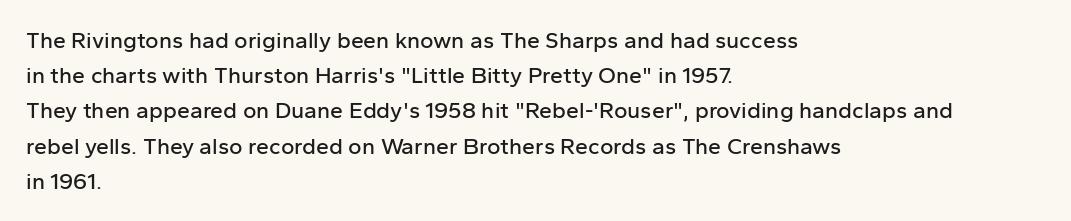
The designer left line spacing at the default. The face used here is rendered with its standard letterfit. The letters stand upright; this is a roman face. The rag falls on the right side of this text block. The words here are not underlined.
